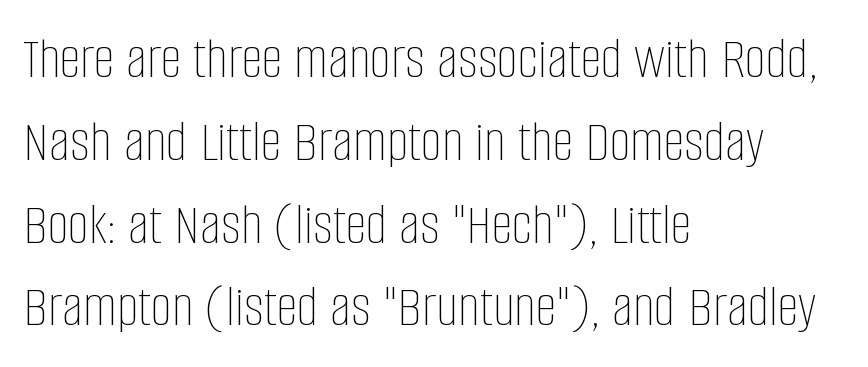
{"italic": "no", "bold": "no", "weight": "thin", "width": "condensed", "stroke_contrast": "low", "x_height": "large", "monospaced": "no", "underline": "no", "align": "left", "line_spacing": "normal", "line_spacing_ratio": 1.38, "letter_spacing": "normal", "letter_spacing_em": 0.0, "glyph_px": 60}
